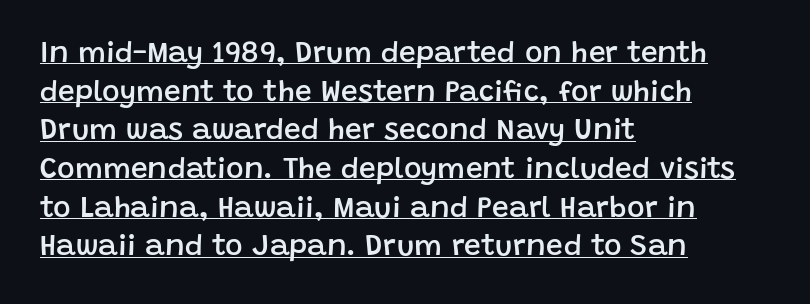
{"serif": "no", "italic": "no", "bold": "semi", "weight": "semibold", "width": "normal", "stroke_contrast": "low", "x_height": "large", "monospaced": "no", "underline": "yes", "align": "left", "line_spacing": "normal", "line_spacing_ratio": 1.29, "letter_spacing": "normal", "letter_spacing_em": 0.0, "glyph_px": 30}
